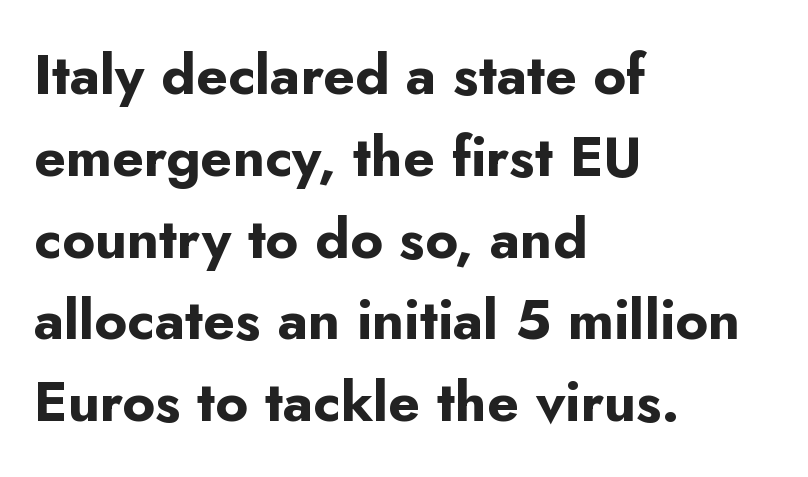
The image shows 56 px bold sans-serif type, upright; set left-aligned, normal line spacing (1.46x), normal letter spacing, not underlined; low stroke contrast and a small x-height.
